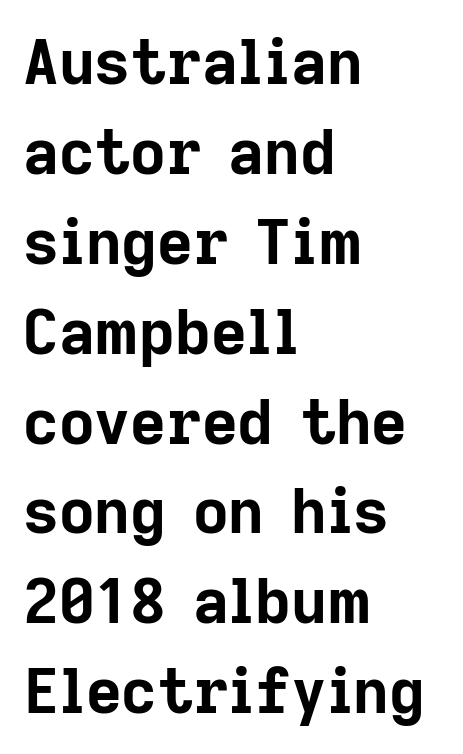
The image shows 62 px bold sans-serif type, upright; set left-aligned, normal line spacing (1.45x), normal letter spacing, not underlined; low stroke contrast and a medium x-height.
